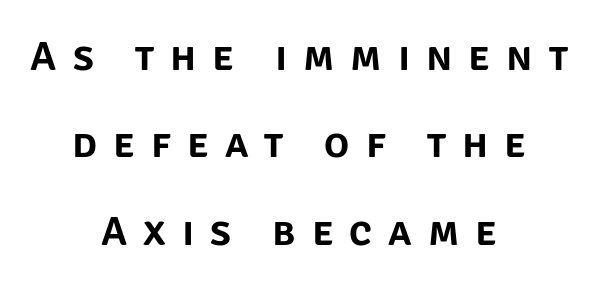
The image shows 42 px sans-serif type, upright; set centered, loose line spacing (2.08x), unusually wide letter spacing (+0.38 em), not underlined; low stroke contrast and a large x-height.
